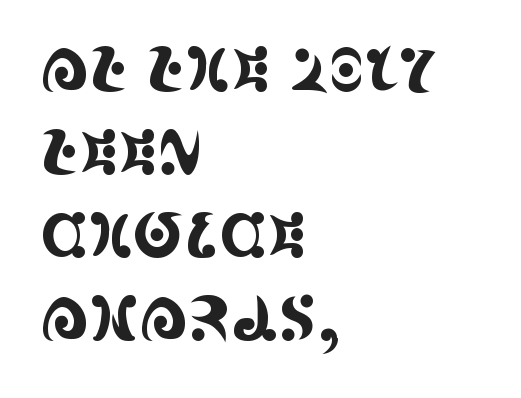
These lines are composed in type with serifs. The compositor pushed each line to the left boundary. This rendering features lettering with no underline. Every character sits straight up, as roman type does.
